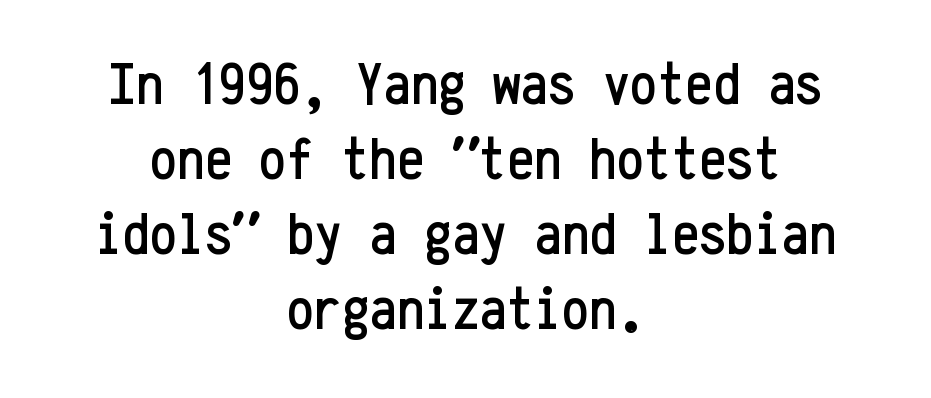
{"serif": "no", "italic": "no", "width": "condensed", "stroke_contrast": "low", "x_height": "medium", "monospaced": "yes", "underline": "no", "align": "center", "line_spacing_ratio": 1.23, "letter_spacing": "normal", "letter_spacing_em": 0.0, "glyph_px": 61}
